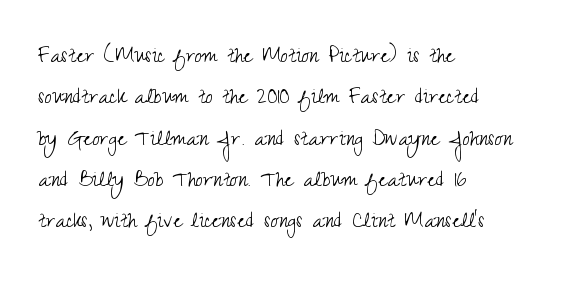
The image shows 26 px text type, upright; set left-aligned, normal line spacing (1.59x), normal letter spacing, not underlined.
